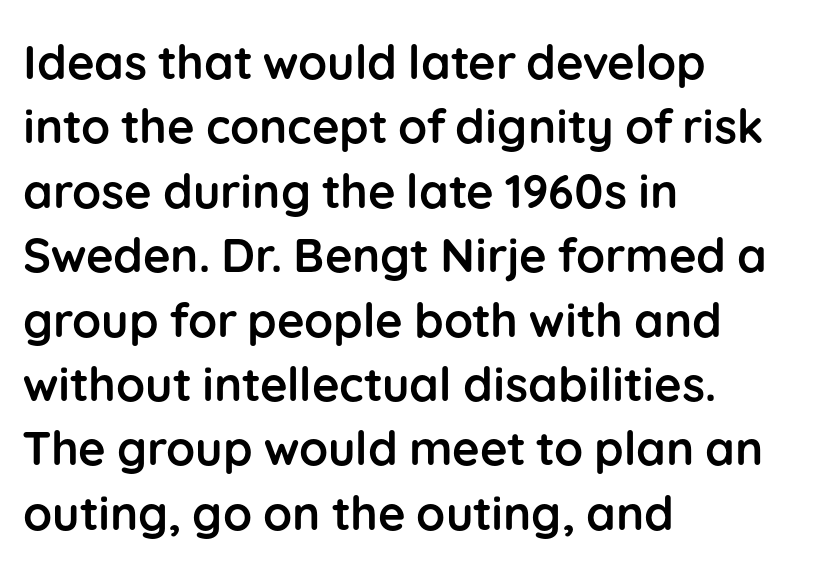
Q: Is the text bold? A: Yes.
Q: Is the text italic (slanted)? A: No, it is upright.
Q: Is the typeface a serif or a sans-serif typeface? A: Sans-serif.
Q: Is the text underlined? A: No.
Q: How is the paragraph aligned? A: Left-aligned.
Q: Is the spacing between letters normal or unusually wide? A: Normal.
Q: Is the spacing between lines tight, normal or loose? A: Normal.
Q: Width (condensed, normal, or wide)? A: Normal.
Q: Stroke contrast? A: Low.
Q: x-height? A: Medium.
Q: Monospaced? A: No.
